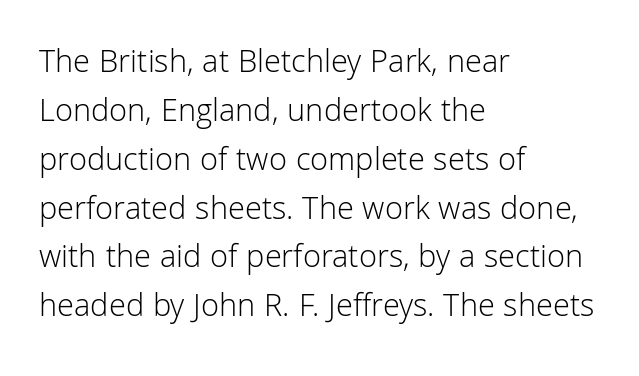
This sample is left-justified, so line endings fall wherever the words run out. Each stroke keeps to a modest, everyday thickness or less. Any mark beneath the type? The region is blank. You could not count columns in this text — the font is proportionally spaced.
